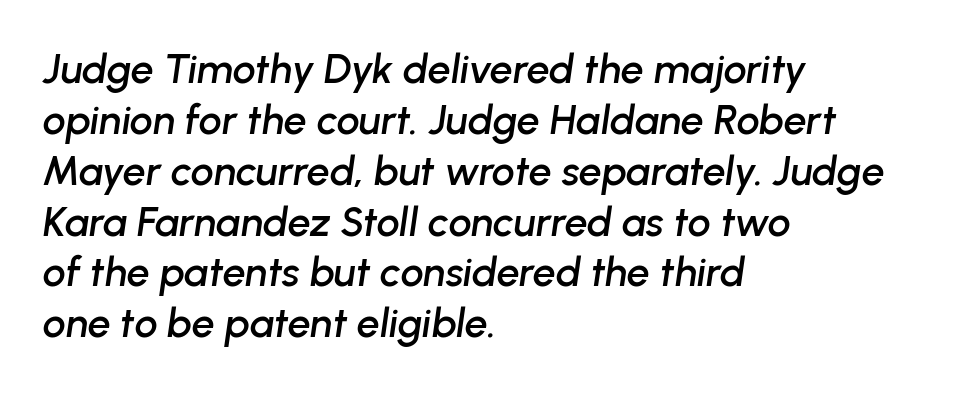
Looks like regular typesetting: each glyph gets only the width it needs. Look at the tracking — it's just the regular setting, nothing added. Style check: oblique. Type without underlining.
